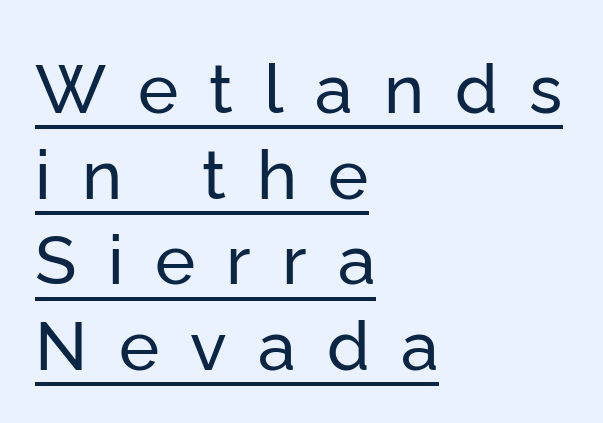
The image shows 68 px sans-serif type, upright; set left-aligned, normal line spacing (1.26x), unusually wide letter spacing (+0.46 em), underlined; low stroke contrast and a medium x-height.
